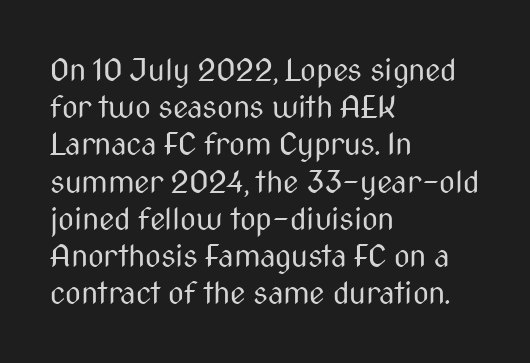
{"serif": "no", "italic": "no", "bold": "no", "weight": "regular", "width": "condensed", "stroke_contrast": "medium", "x_height": "medium", "monospaced": "no", "underline": "no", "align": "left", "line_spacing_ratio": 1.2, "letter_spacing": "normal", "letter_spacing_em": 0.0, "glyph_px": 31}
